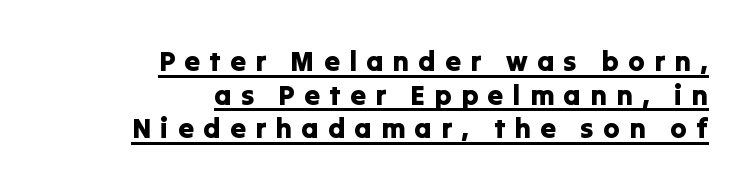
Notice how the stems are strictly vertical — no italics here. Looks like regular typesetting: each glyph gets only the width it needs. Note: no serifs on the glyphs. Inter-character spacing is expanded well beyond the font's built-in metrics. Reading down the block, your eye finds every line finishing at a fixed right position.
